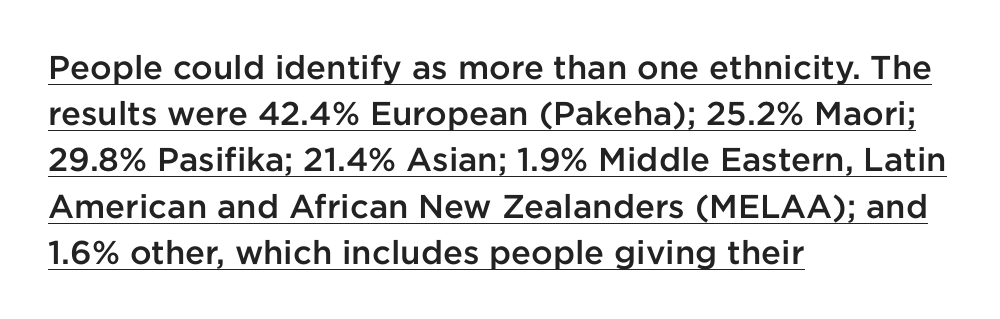
Typographic density is moderately raised because the face is semibold. The paragraph shown leans on its left margin. These lines are rendered in a variable-pitch font. Classification — sans serif. Summary of vertical rhythm: regular, with standard interline spacing.
